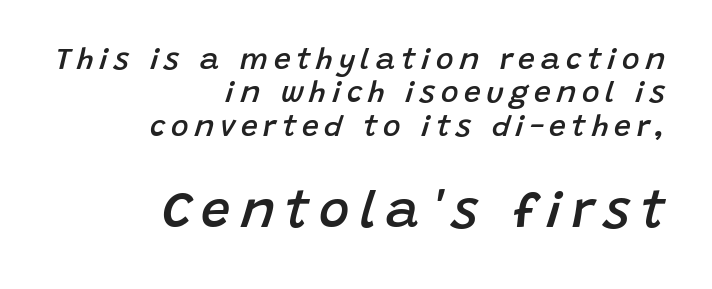
Q: Is the text bold? A: Semi-bold.
Q: Is the text italic (slanted)? A: Yes, it leans right by about 15 degrees.
Q: Is the text underlined? A: No.
Q: How is the paragraph aligned? A: Right-aligned.
Q: Is the spacing between lines tight, normal or loose? A: Tight.
Q: Which block of text is set in a larger size, the first (top) or the second (bottom)? A: The second (bottom) one.
Q: Width (condensed, normal, or wide)? A: Normal.
Q: Stroke contrast? A: Low.
Q: x-height? A: Large.
Q: Monospaced? A: No.
